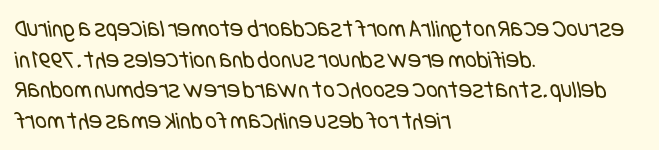
Q: Is the text bold? A: No.
Q: Is the text underlined? A: No.
Q: How is the paragraph aligned? A: Left-aligned.
Q: Is the spacing between letters normal or unusually wide? A: Normal.
